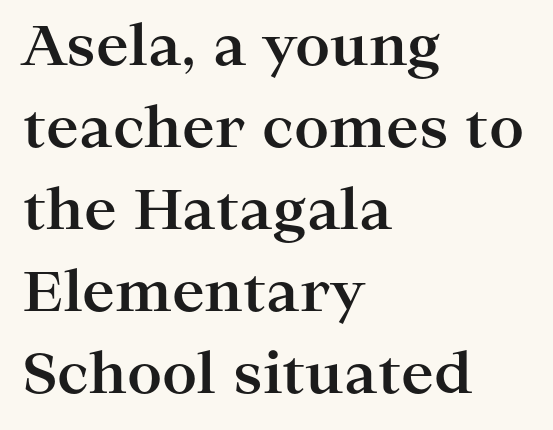
The letters carry serifs — small finishing strokes at the ends of their stems. Compared with a centered layout, this one pins lines to the left instead. The typography opts for an upright posture over an oblique one. Decoration check: the copy has no underline.
